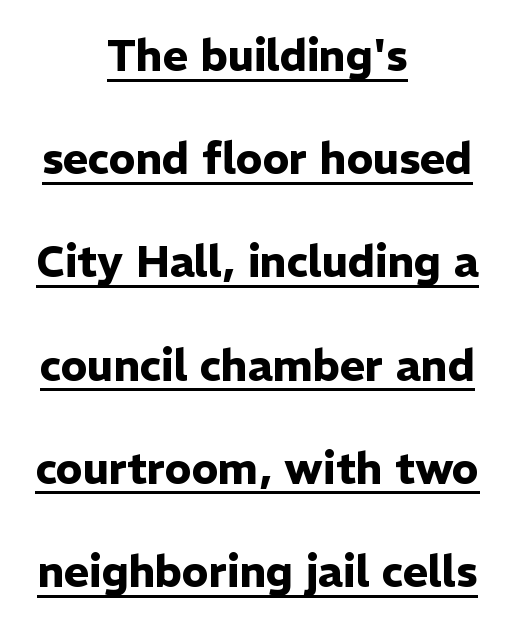
The face used here has the dense, thick strokes of a bold. A typesetter would mark this as roman, not italic. Caption: standard tracking, unaltered. Vertically, the passage feels expansive, rows floating well apart. Check the space under the baseline: a stroke is drawn there.
